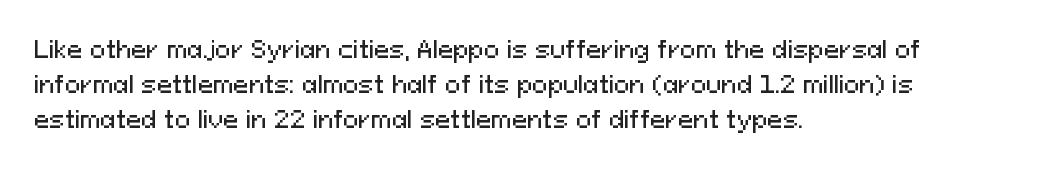
Q: Is the text italic (slanted)? A: No, it is upright.
Q: Is the text underlined? A: No.
Q: How is the paragraph aligned? A: Left-aligned.
Q: Is the spacing between letters normal or unusually wide? A: Normal.
Q: Is the spacing between lines tight, normal or loose? A: Normal.
